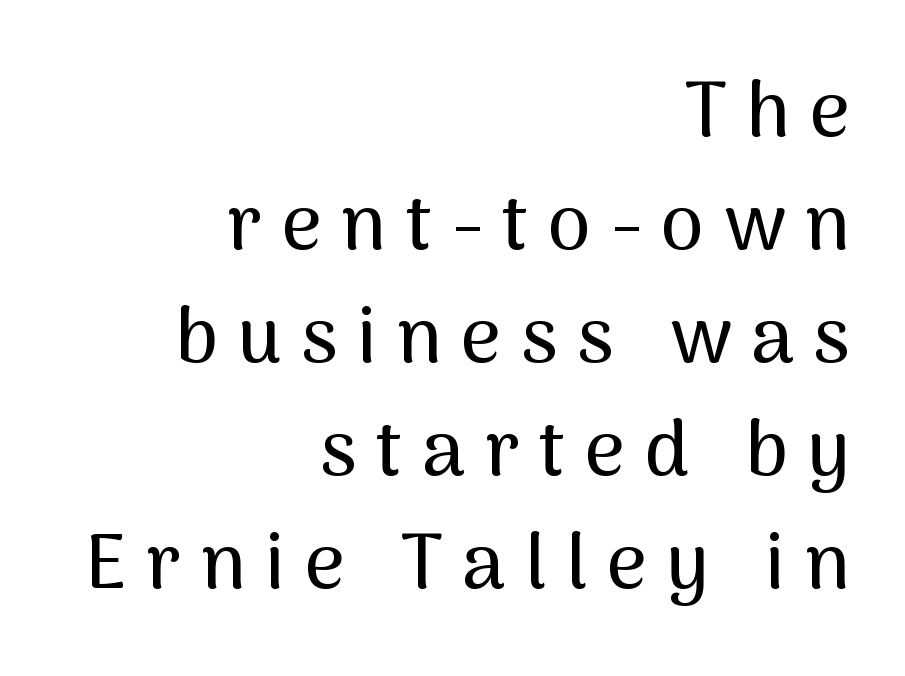
Q: Is the text italic (slanted)? A: No, it is upright.
Q: Is the typeface a serif or a sans-serif typeface? A: Sans-serif.
Q: Is the text underlined? A: No.
Q: How is the paragraph aligned? A: Right-aligned.
Q: Is the spacing between letters normal or unusually wide? A: Unusually wide.
Q: Is the spacing between lines tight, normal or loose? A: Normal.
Q: Width (condensed, normal, or wide)? A: Normal.
Q: Stroke contrast? A: Medium.
Q: x-height? A: Medium.
Q: Monospaced? A: No.
